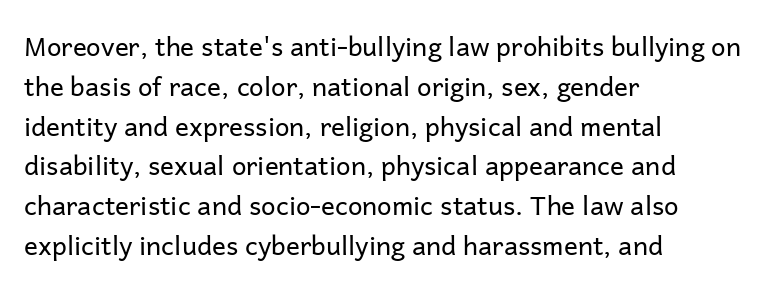
{"italic": "no", "bold": "no", "underline": "no", "align": "left", "line_spacing": "normal", "line_spacing_ratio": 1.53, "letter_spacing": "normal", "letter_spacing_em": 0.0, "glyph_px": 26}
